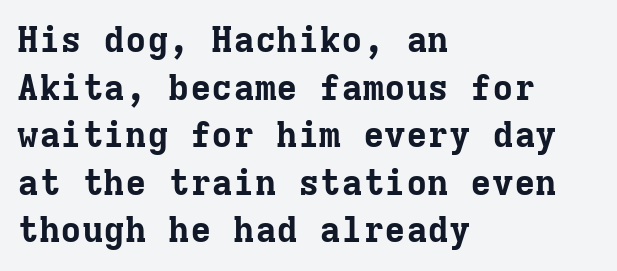
Q: Is the text bold? A: Yes.
Q: Is the text italic (slanted)? A: No, it is upright.
Q: Is the typeface a serif or a sans-serif typeface? A: Serif.
Q: Is the text underlined? A: No.
Q: How is the paragraph aligned? A: Left-aligned.
Q: Is the spacing between letters normal or unusually wide? A: Normal.
Q: Is the spacing between lines tight, normal or loose? A: Normal.
Q: Width (condensed, normal, or wide)? A: Normal.
Q: Stroke contrast? A: Low.
Q: x-height? A: Medium.
Q: Monospaced? A: Yes.
